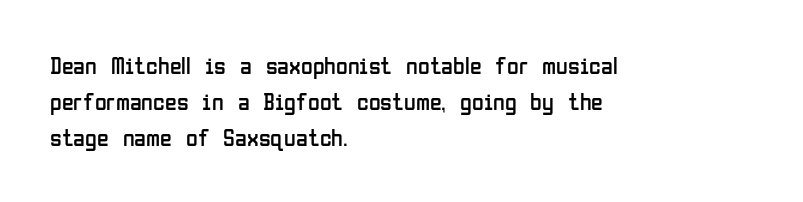
Q: Is the text bold? A: No.
Q: Is the text italic (slanted)? A: No, it is upright.
Q: Is the text underlined? A: No.
Q: How is the paragraph aligned? A: Left-aligned.
Q: Is the spacing between letters normal or unusually wide? A: Normal.
Q: Is the spacing between lines tight, normal or loose? A: Normal.
